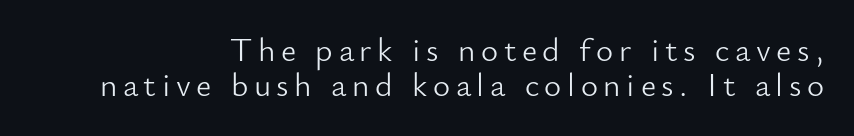
Leftover space on each line is placed entirely before the opening word. The face looks like a standard text weight, possibly lighter. No word sits above an underline. You can tell from the bare stems that sans-serif type was used. A typesetter would mark this as roman, not italic.
